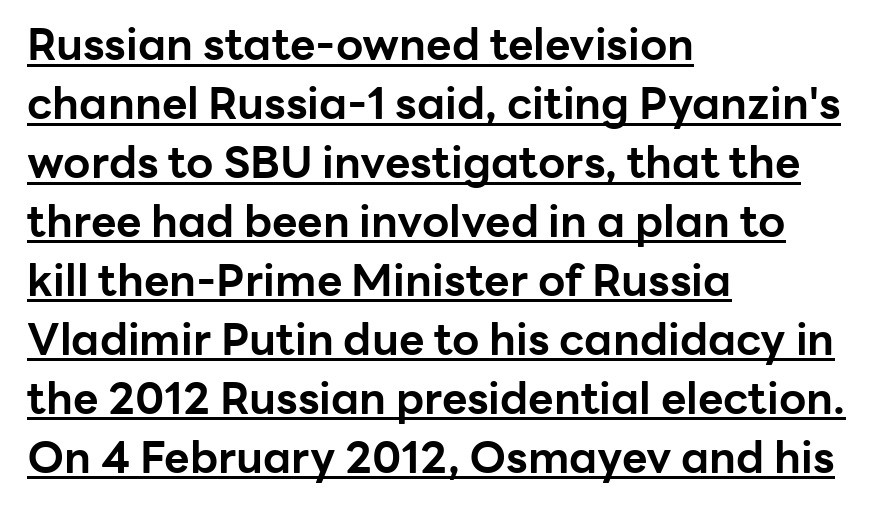
Q: Is the text bold? A: Yes.
Q: Is the text italic (slanted)? A: No, it is upright.
Q: Is the typeface a serif or a sans-serif typeface? A: Sans-serif.
Q: Is the text underlined? A: Yes.
Q: How is the paragraph aligned? A: Left-aligned.
Q: Is the spacing between letters normal or unusually wide? A: Normal.
Q: Is the spacing between lines tight, normal or loose? A: Normal.
Q: Width (condensed, normal, or wide)? A: Normal.
Q: Stroke contrast? A: Low.
Q: x-height? A: Medium.
Q: Monospaced? A: No.
